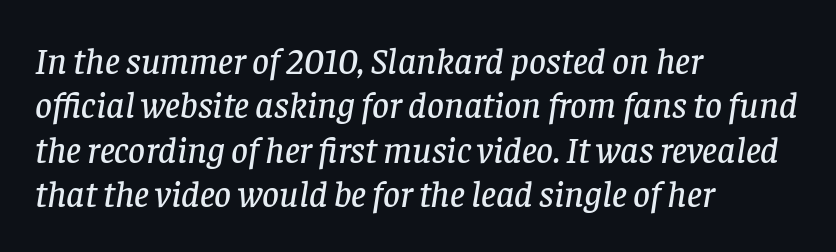
{"serif": "yes", "italic": "yes", "lean": "right", "slant_degrees": 8, "width": "normal", "stroke_contrast": "low", "x_height": "large", "monospaced": "no", "underline": "no", "align": "left", "line_spacing_ratio": 1.2, "letter_spacing": "normal", "letter_spacing_em": 0.0, "glyph_px": 37}
